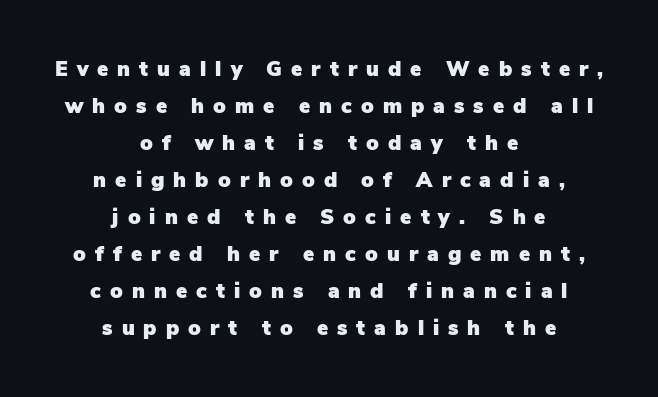
{"italic": "no", "underline": "no", "align": "center", "line_spacing_ratio": 1.76, "letter_spacing": "wide", "letter_spacing_em": 0.43, "glyph_px": 21}
